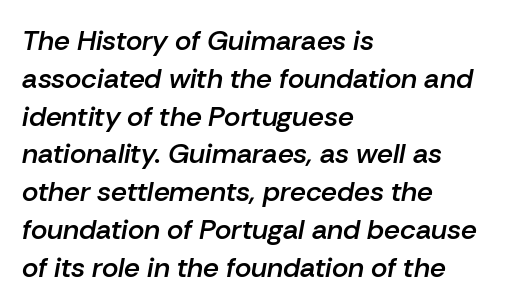
{"italic": "yes", "lean": "right", "slant_degrees": 10, "bold": "semi", "weight": "semibold", "width": "normal", "stroke_contrast": "low", "x_height": "medium", "monospaced": "no", "underline": "no", "align": "left", "line_spacing": "normal", "line_spacing_ratio": 1.35, "letter_spacing": "normal", "letter_spacing_em": 0.0, "glyph_px": 28}
